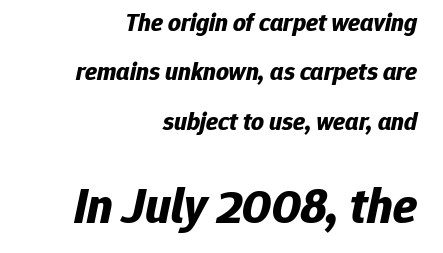
The image shows 50 px bold type, italic (leaning right); set right-aligned, loose line spacing (1.98x), normal letter spacing, not underlined; the second (bottom) block is 2.0x larger; low stroke contrast and a medium x-height.
